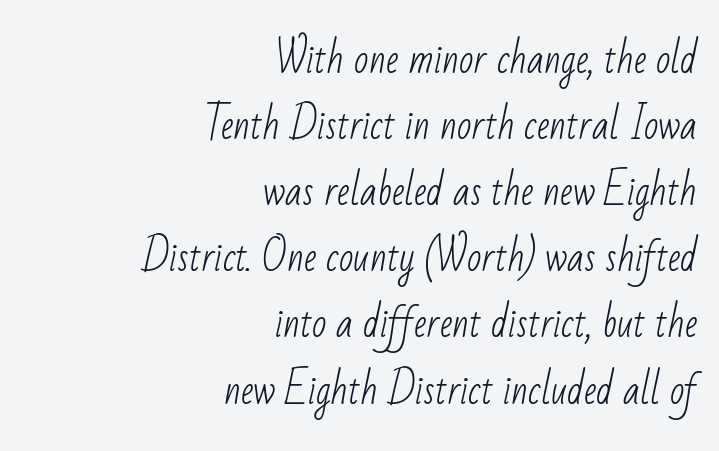
Note: no serifs on the glyphs. Casual observation: everything's shoved over to the right. Standard letterfit; no display-style spreading of the glyphs. Compared with a typical body face, this is equally light or lighter still. The strip under each line holds only bare page. The passage shown is typed in a proportional face where columns would drift.
